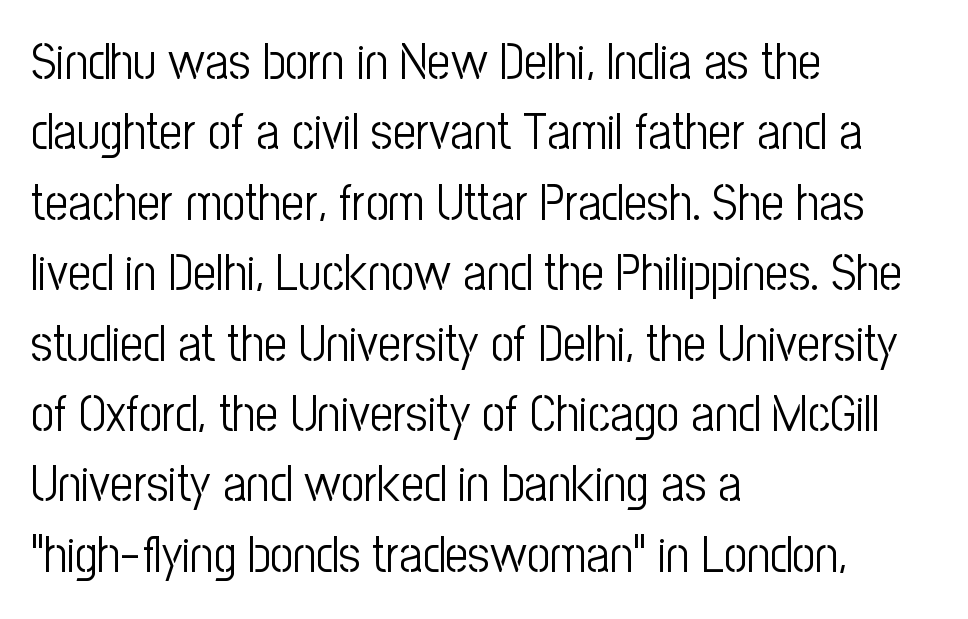
In terms of posture, this sample is upright. Bare-footed words on every line. Spacing verdict: proportional, widths tailored to each character. Does the copy run flush right? No — it runs flush left. The passage shown is typeset with a sans-serif family. The line texture is even and compact thanks to regular tracking.
